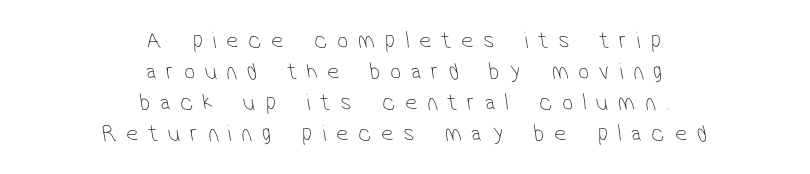
The image shows 24 px text type; set centered, normal line spacing (1.29x), unusually wide letter spacing (+0.41 em), not underlined.
